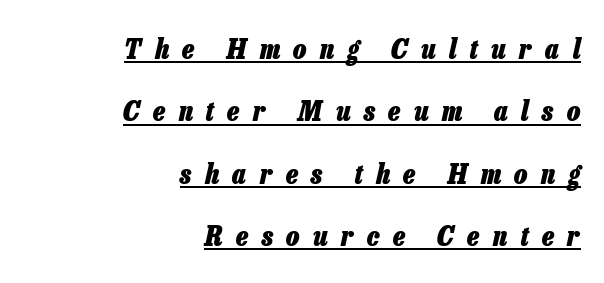
The image shows 28 px heavy, condensed type, italic (leaning right); set right-aligned, loose line spacing (2.23x), unusually wide letter spacing (+0.48 em), underlined; low stroke contrast and a medium x-height.
